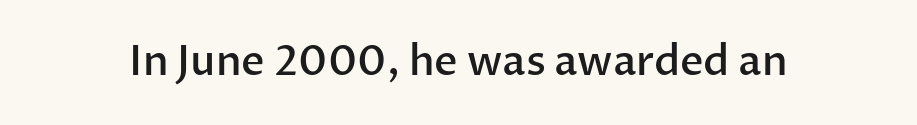
{"serif": "no", "italic": "no", "bold": "semi", "weight": "semibold", "width": "normal", "stroke_contrast": "low", "x_height": "medium", "monospaced": "no", "underline": "no", "letter_spacing": "normal", "letter_spacing_em": 0.0, "glyph_px": 41}
